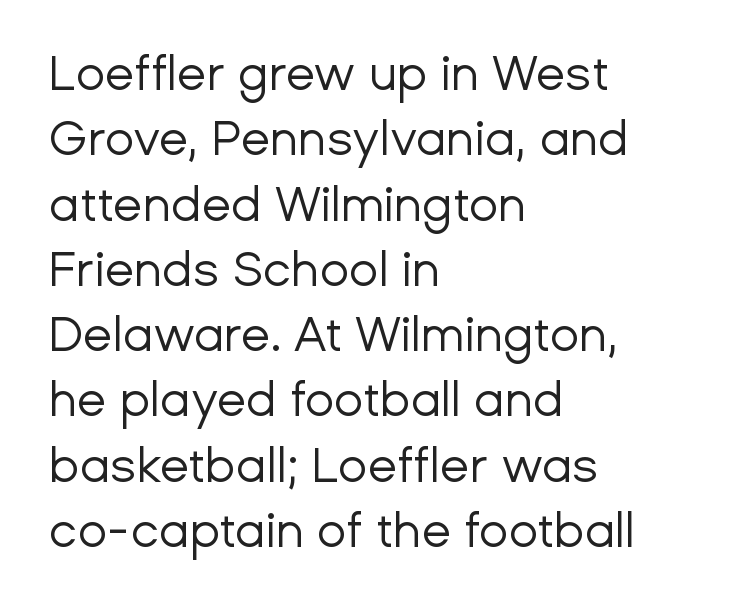
{"serif": "no", "italic": "no", "bold": "no", "weight": "regular", "width": "normal", "stroke_contrast": "low", "x_height": "medium", "monospaced": "no", "underline": "no", "align": "left", "line_spacing": "normal", "line_spacing_ratio": 1.36, "letter_spacing": "normal", "letter_spacing_em": 0.0, "glyph_px": 48}
